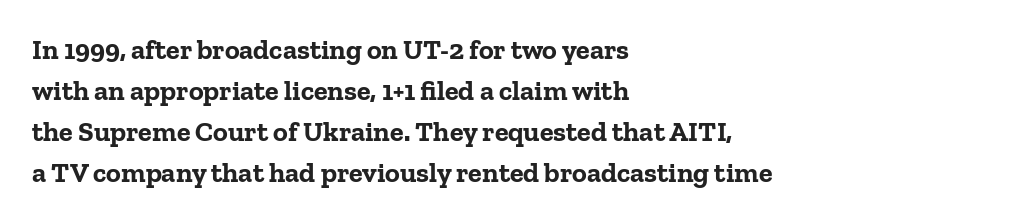
Q: Is the text bold? A: Yes.
Q: Is the text italic (slanted)? A: No, it is upright.
Q: Is the typeface a serif or a sans-serif typeface? A: Serif.
Q: Is the text underlined? A: No.
Q: How is the paragraph aligned? A: Left-aligned.
Q: Is the spacing between letters normal or unusually wide? A: Normal.
Q: Is the spacing between lines tight, normal or loose? A: Normal.
Q: Width (condensed, normal, or wide)? A: Normal.
Q: Stroke contrast? A: Low.
Q: x-height? A: Medium.
Q: Monospaced? A: No.
